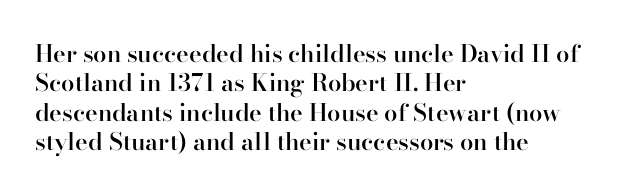
Q: Is the text bold? A: Semi-bold.
Q: Is the text italic (slanted)? A: No, it is upright.
Q: Is the text underlined? A: No.
Q: How is the paragraph aligned? A: Left-aligned.
Q: Is the spacing between letters normal or unusually wide? A: Normal.
